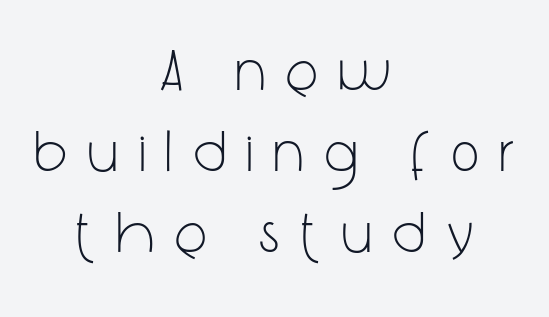
The image shows 59 px light, condensed sans-serif type, upright; set centered, normal line spacing (1.37x), unusually wide letter spacing (+0.38 em), not underlined; low stroke contrast and a medium x-height.
